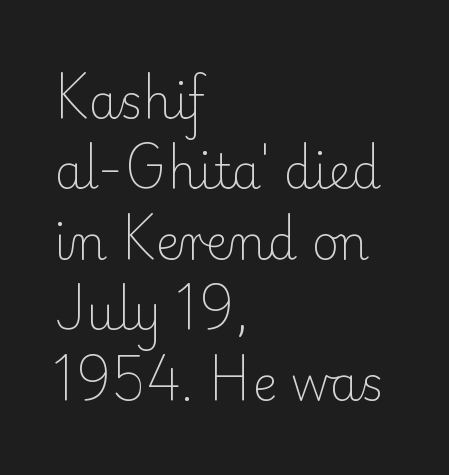
{"serif": "yes", "italic": "no", "bold": "no", "weight": "light", "width": "normal", "stroke_contrast": "low", "x_height": "small", "monospaced": "no", "underline": "no", "align": "left", "line_spacing": "normal", "line_spacing_ratio": 1.5, "letter_spacing": "normal", "letter_spacing_em": 0.0, "glyph_px": 47}
